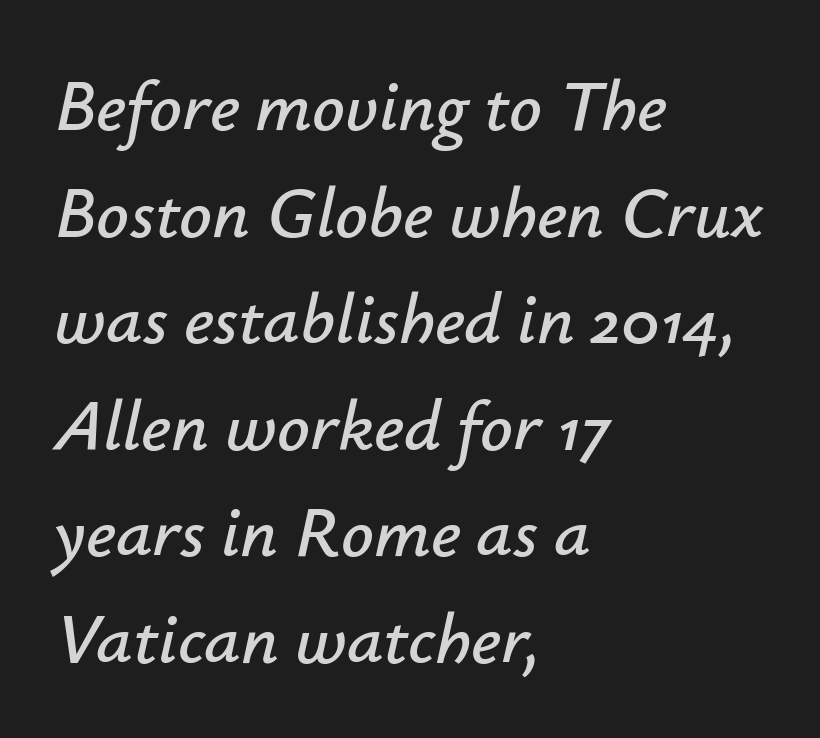
{"italic": "yes", "lean": "right", "slant_degrees": 12, "width": "normal", "stroke_contrast": "low", "x_height": "small", "monospaced": "no", "underline": "no", "align": "left", "line_spacing": "normal", "line_spacing_ratio": 1.48, "letter_spacing": "normal", "letter_spacing_em": 0.0, "glyph_px": 72}
